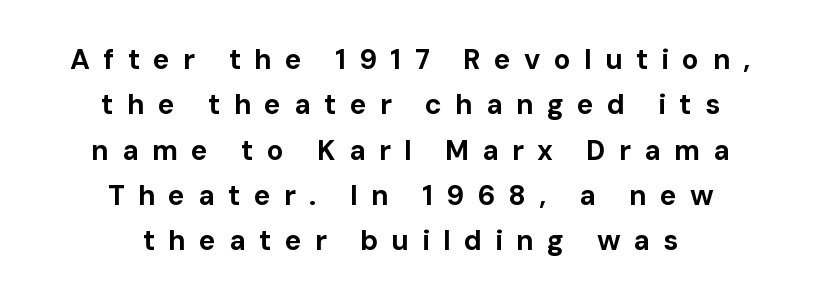
{"serif": "no", "italic": "no", "bold": "yes", "weight": "bold", "width": "normal", "stroke_contrast": "low", "x_height": "medium", "monospaced": "no", "underline": "no", "align": "center", "line_spacing": "normal", "line_spacing_ratio": 1.62, "letter_spacing": "wide", "letter_spacing_em": 0.47, "glyph_px": 28}
